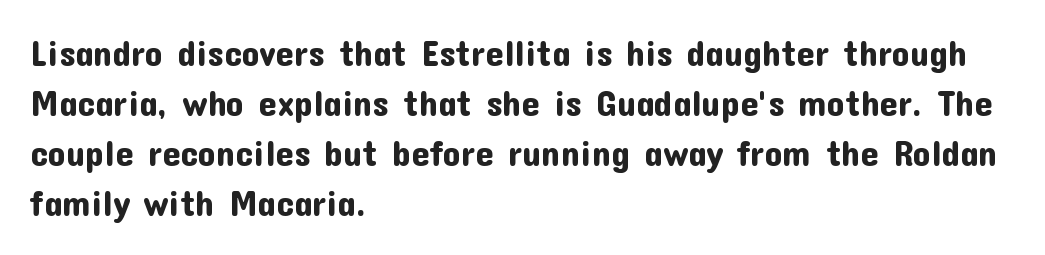
{"serif": "no", "italic": "no", "width": "normal", "stroke_contrast": "low", "x_height": "medium", "monospaced": "no", "underline": "no", "align": "left", "line_spacing": "normal", "line_spacing_ratio": 1.39, "letter_spacing": "normal", "letter_spacing_em": 0.0, "glyph_px": 36}
